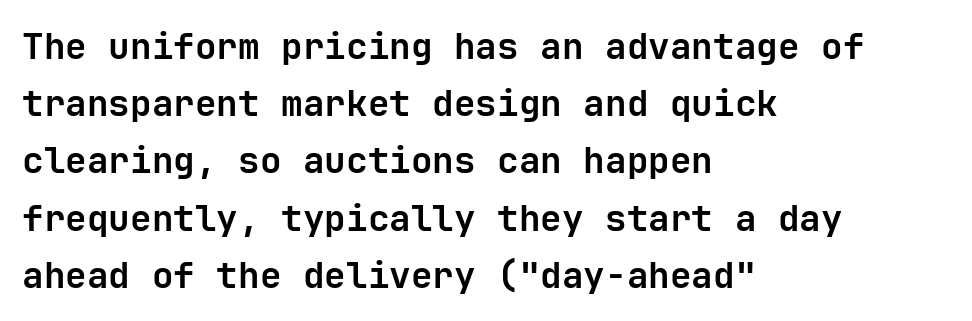
Q: Is the text bold? A: Yes.
Q: Is the text italic (slanted)? A: No, it is upright.
Q: Is the typeface a serif or a sans-serif typeface? A: Sans-serif.
Q: Is the text underlined? A: No.
Q: How is the paragraph aligned? A: Left-aligned.
Q: Is the spacing between letters normal or unusually wide? A: Normal.
Q: Is the spacing between lines tight, normal or loose? A: Normal.
Q: Width (condensed, normal, or wide)? A: Normal.
Q: Stroke contrast? A: Low.
Q: x-height? A: Medium.
Q: Monospaced? A: Yes.
